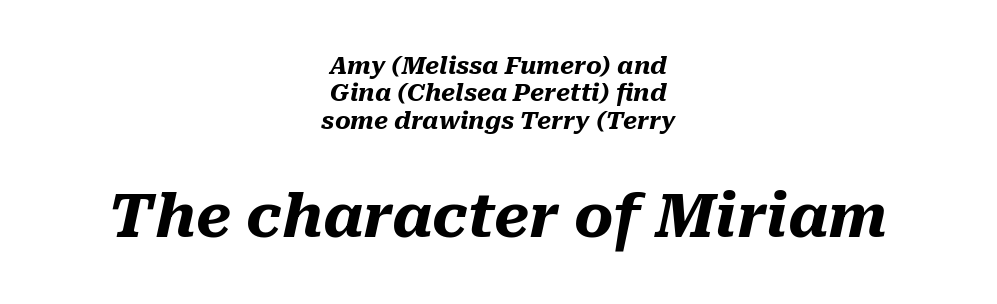
Heft: maximum for text — a bold. The space beneath each line is pristine and unruled. Is the lower block the larger one? Yes — the lower block carries the bigger type. Quick note: italic.
